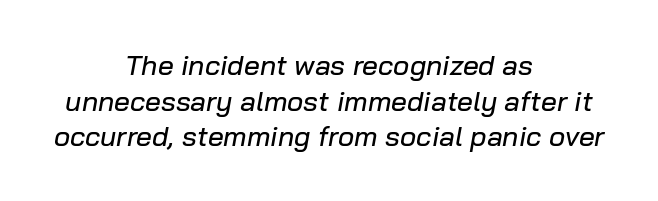
{"italic": "yes", "lean": "right", "slant_degrees": 10, "width": "normal", "stroke_contrast": "low", "x_height": "medium", "monospaced": "no", "underline": "no", "align": "center", "line_spacing": "normal", "line_spacing_ratio": 1.27, "letter_spacing": "normal", "letter_spacing_em": 0.0, "glyph_px": 28}
